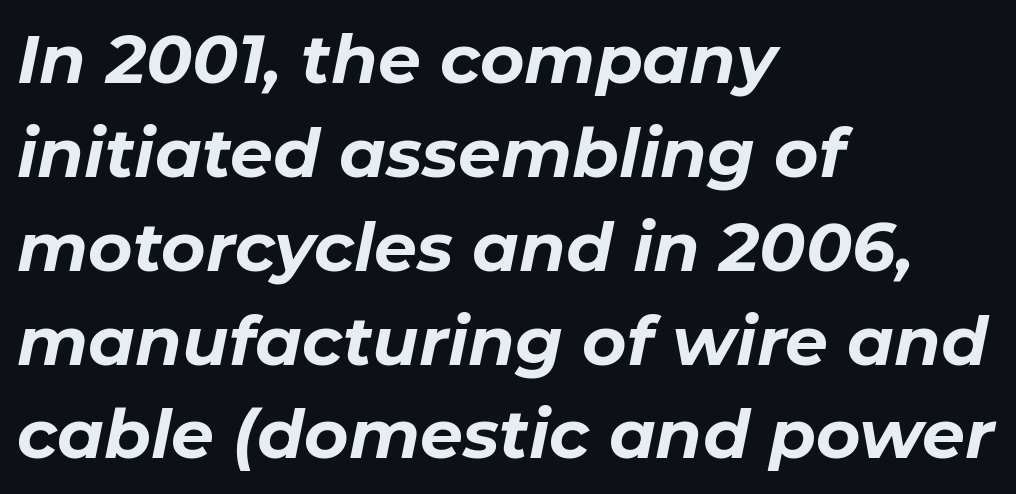
Q: Is the text bold? A: Yes.
Q: Is the text italic (slanted)? A: Yes, it leans right by about 11 degrees.
Q: Is the text underlined? A: No.
Q: How is the paragraph aligned? A: Left-aligned.
Q: Is the spacing between letters normal or unusually wide? A: Normal.
Q: Is the spacing between lines tight, normal or loose? A: Normal.
Q: Width (condensed, normal, or wide)? A: Normal.
Q: Stroke contrast? A: Low.
Q: x-height? A: Medium.
Q: Monospaced? A: No.
